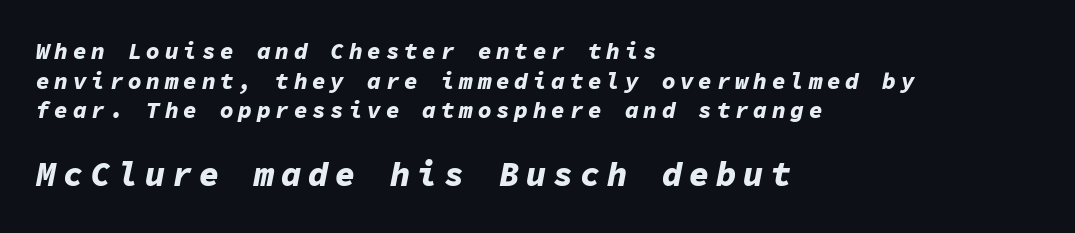
Q: Is the text bold? A: Yes.
Q: Is the text italic (slanted)? A: Yes, it leans right by about 11 degrees.
Q: Is the text underlined? A: No.
Q: How is the paragraph aligned? A: Left-aligned.
Q: Is the spacing between letters normal or unusually wide? A: Unusually wide.
Q: Is the spacing between lines tight, normal or loose? A: Normal.
Q: Which block of text is set in a larger size, the first (top) or the second (bottom)? A: The second (bottom) one.
Q: Width (condensed, normal, or wide)? A: Normal.
Q: Stroke contrast? A: Low.
Q: x-height? A: Medium.
Q: Monospaced? A: Yes.
